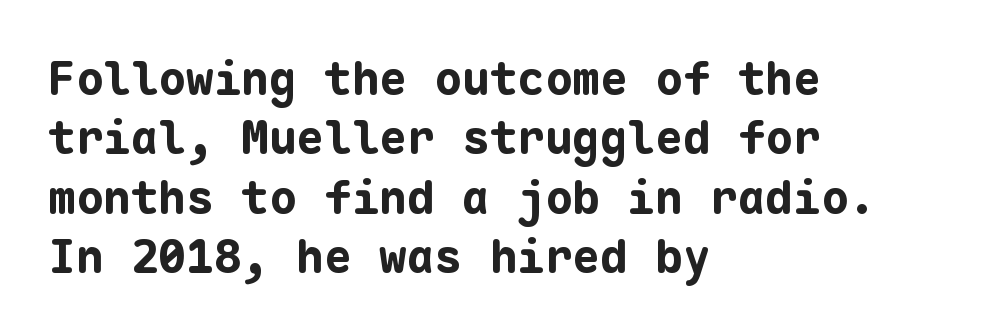
The image shows 46 px bold sans-serif type, upright, monospaced; set left-aligned, normal line spacing (1.29x), normal letter spacing, not underlined; low stroke contrast and a medium x-height.
